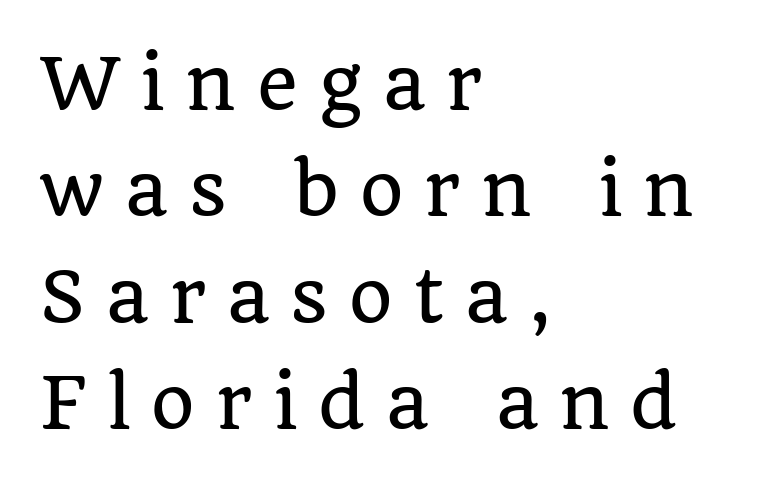
Q: Is the text italic (slanted)? A: No, it is upright.
Q: Is the typeface a serif or a sans-serif typeface? A: Serif.
Q: Is the text underlined? A: No.
Q: How is the paragraph aligned? A: Left-aligned.
Q: Is the spacing between letters normal or unusually wide? A: Unusually wide.
Q: Is the spacing between lines tight, normal or loose? A: Normal.
Q: Width (condensed, normal, or wide)? A: Normal.
Q: Stroke contrast? A: Low.
Q: x-height? A: Large.
Q: Monospaced? A: No.
